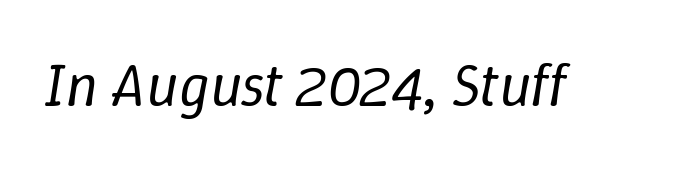
{"italic": "yes", "lean": "right", "slant_degrees": 9, "bold": "no", "weight": "regular", "width": "normal", "stroke_contrast": "low", "x_height": "medium", "monospaced": "no", "underline": "no", "letter_spacing": "normal", "letter_spacing_em": 0.0, "glyph_px": 60}
